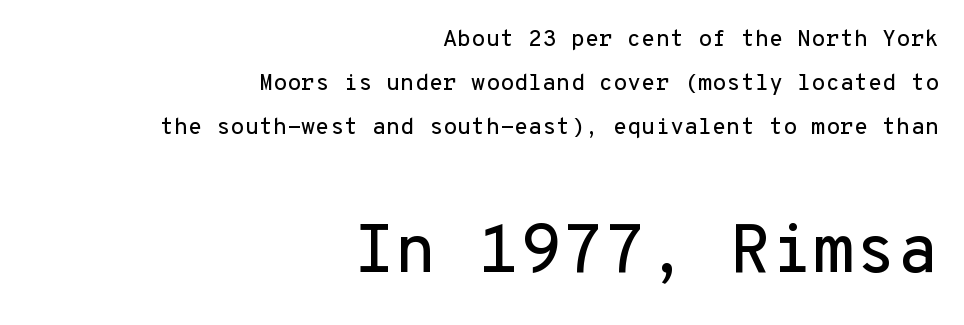
Q: Is the text italic (slanted)? A: No, it is upright.
Q: Is the typeface a serif or a sans-serif typeface? A: Sans-serif.
Q: Is the text underlined? A: No.
Q: How is the paragraph aligned? A: Right-aligned.
Q: Is the spacing between letters normal or unusually wide? A: Normal.
Q: Is the spacing between lines tight, normal or loose? A: Loose.
Q: Which block of text is set in a larger size, the first (top) or the second (bottom)? A: The second (bottom) one.
Q: Width (condensed, normal, or wide)? A: Normal.
Q: Stroke contrast? A: Low.
Q: x-height? A: Medium.
Q: Monospaced? A: Yes.
